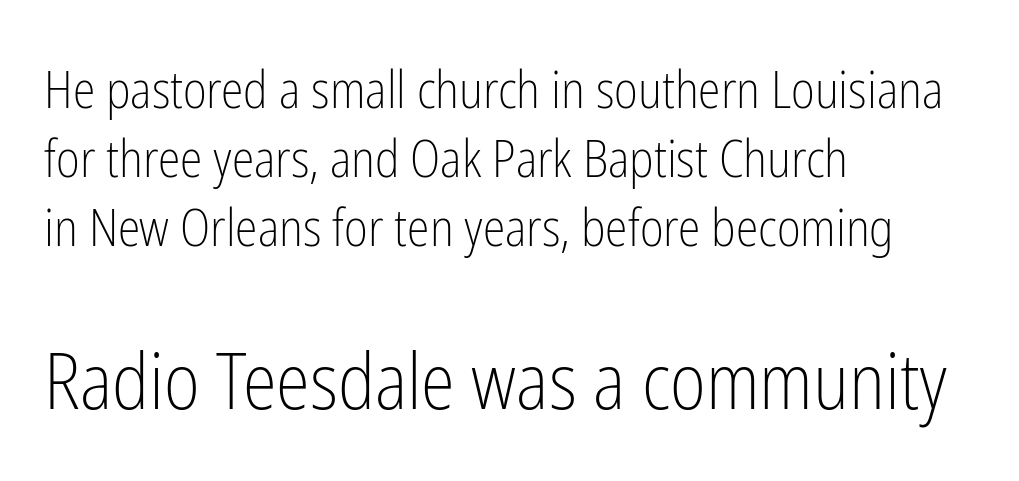
Stem width sits at or under what a default text font uses. Ascenders rise straight up at ninety degrees. One-word summary of the alignment: left. No feet cap the strokes, marking this as sans-serif type. Bigger letters appear in the bottom chunk; the top chunk is reduced. Caption: standard tracking, unaltered.
